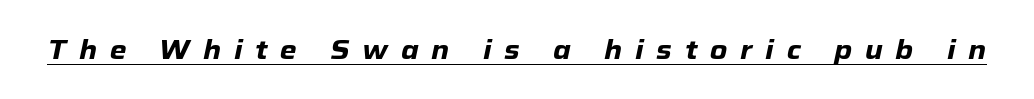
Q: Is the text bold? A: Yes.
Q: Is the text italic (slanted)? A: Yes, it leans right by about 12 degrees.
Q: Is the text underlined? A: Yes.
Q: Is the spacing between letters normal or unusually wide? A: Unusually wide.
